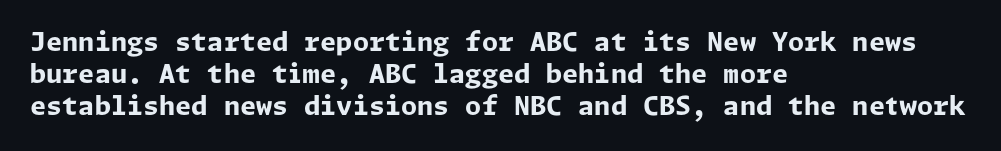
Alignment: flush left. A clean baseline with only descenders dipping below it. Vertical strokes here are truly vertical. Every letter is thick-stroked: bold, no question. A typesetter would call this zero additional tracking.
